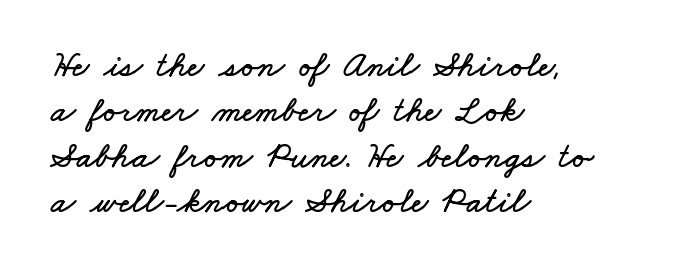
Short note: letters normally spaced. The baseline area is clear. A typesetter would call this proportional, since set widths differ per character. If you drew a ruler down the left edge, every line would touch it. The line-height multiplier appears to be the usual default.
